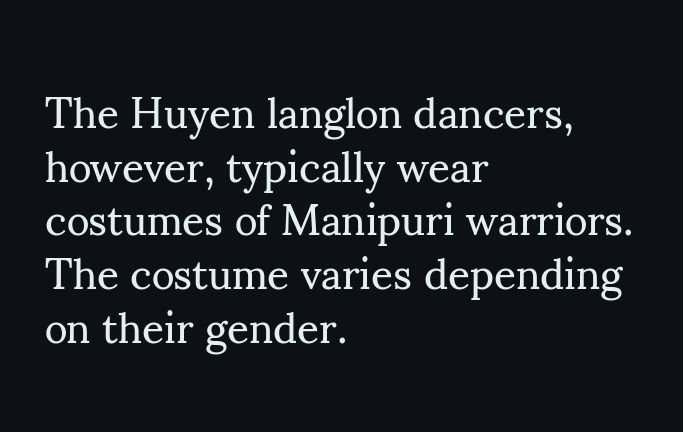
Q: Is the text bold? A: No.
Q: Is the text italic (slanted)? A: No, it is upright.
Q: Is the typeface a serif or a sans-serif typeface? A: Serif.
Q: Is the text underlined? A: No.
Q: How is the paragraph aligned? A: Left-aligned.
Q: Is the spacing between letters normal or unusually wide? A: Normal.
Q: Is the spacing between lines tight, normal or loose? A: Normal.
Q: Width (condensed, normal, or wide)? A: Normal.
Q: Stroke contrast? A: Medium.
Q: x-height? A: Small.
Q: Monospaced? A: No.
